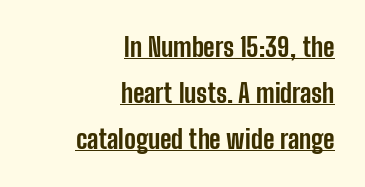
How heavy is the stroke? Heavy — this is a bold. Like a heading marked for emphasis, these lines bear an underscore. The lettering stays uniformly vertical, giving the passage a roman look. Line ends are locked; line starts wander. Here the glyphs are tracked normally, forming tight word shapes.
